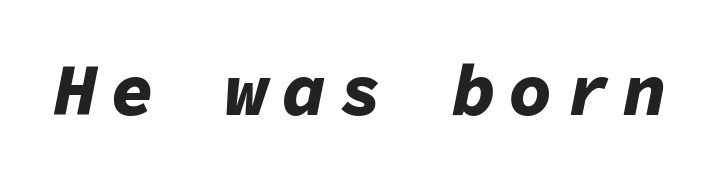
Q: Is the text bold? A: Yes.
Q: Is the text italic (slanted)? A: Yes, it leans right by about 11 degrees.
Q: Is the text underlined? A: No.
Q: Width (condensed, normal, or wide)? A: Normal.
Q: Stroke contrast? A: Low.
Q: x-height? A: Medium.
Q: Monospaced? A: Yes.
